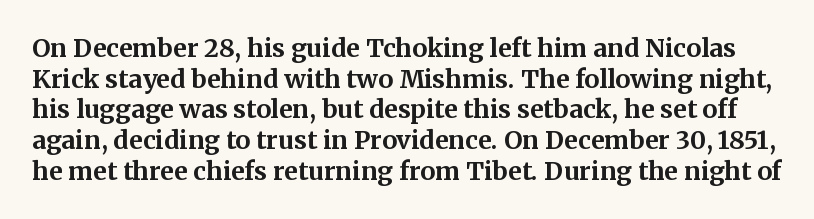
Q: Is the text bold? A: Yes.
Q: Is the text italic (slanted)? A: No, it is upright.
Q: Is the text underlined? A: No.
Q: Is the spacing between letters normal or unusually wide? A: Normal.
